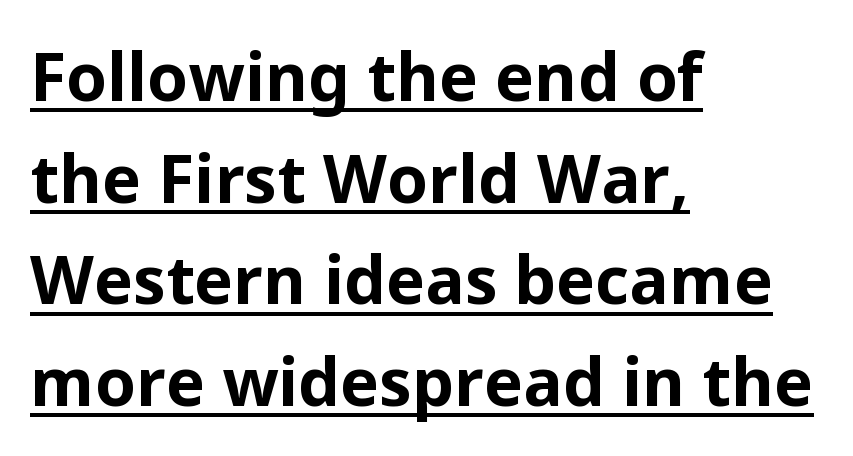
The image shows 66 px bold sans-serif type, upright; set left-aligned, normal line spacing (1.54x), normal letter spacing, underlined; low stroke contrast and a medium x-height.
